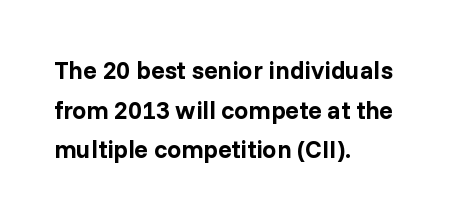
{"italic": "no", "bold": "yes", "underline": "no", "align": "left", "line_spacing": "normal", "line_spacing_ratio": 1.59, "letter_spacing": "normal", "letter_spacing_em": 0.0, "glyph_px": 25}
